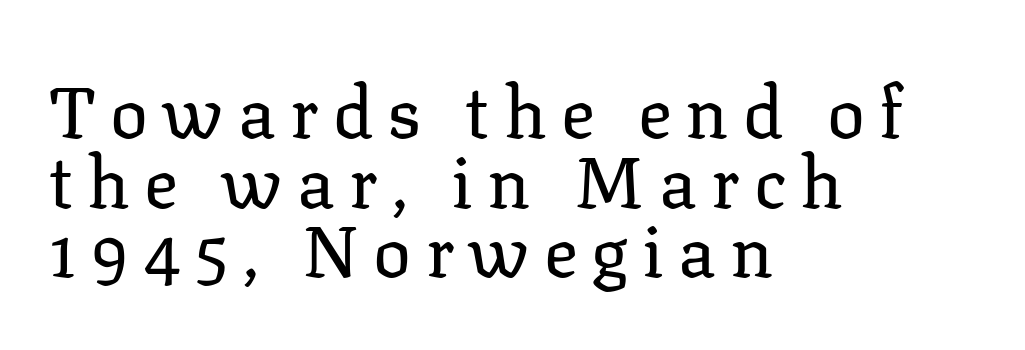
Q: Is the text bold? A: No.
Q: Is the text italic (slanted)? A: No, it is upright.
Q: Is the typeface a serif or a sans-serif typeface? A: Serif.
Q: Is the text underlined? A: No.
Q: How is the paragraph aligned? A: Left-aligned.
Q: Is the spacing between letters normal or unusually wide? A: Unusually wide.
Q: Is the spacing between lines tight, normal or loose? A: Tight.
Q: Width (condensed, normal, or wide)? A: Normal.
Q: Stroke contrast? A: Low.
Q: x-height? A: Medium.
Q: Monospaced? A: No.
